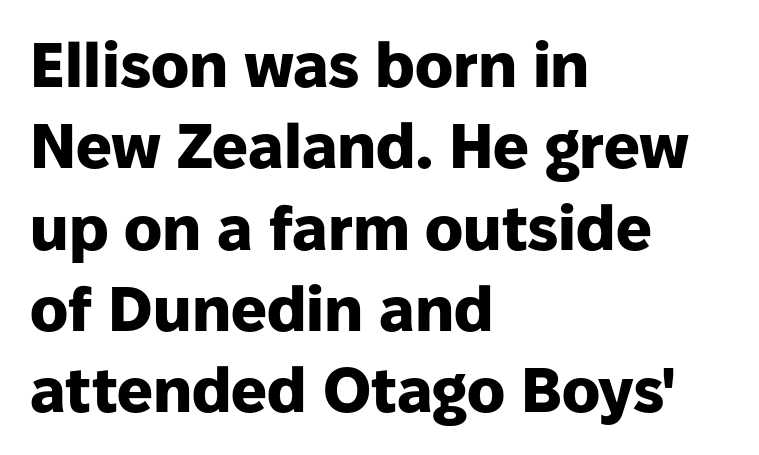
The image shows 63 px heavy sans-serif type, upright; set left-aligned, normal line spacing (1.29x), normal letter spacing, not underlined; low stroke contrast and a medium x-height.
